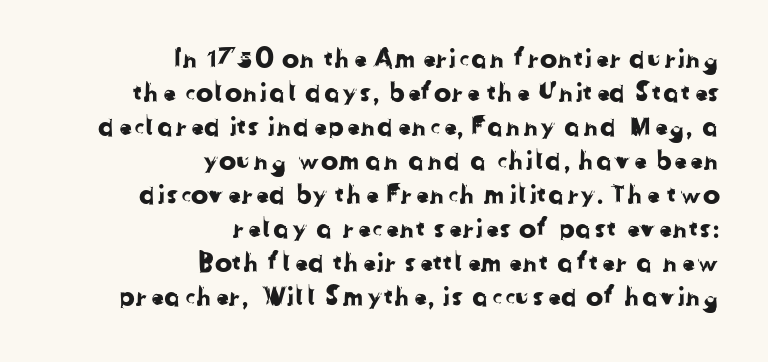
The rendering uses a moderate line-height, typical for paragraphs. A student would call this right alignment; a typographer would say flush right, rag left. How are the letters spaced? Ordinarily, with no added tracking. The passage shown is not underscored anywhere.
